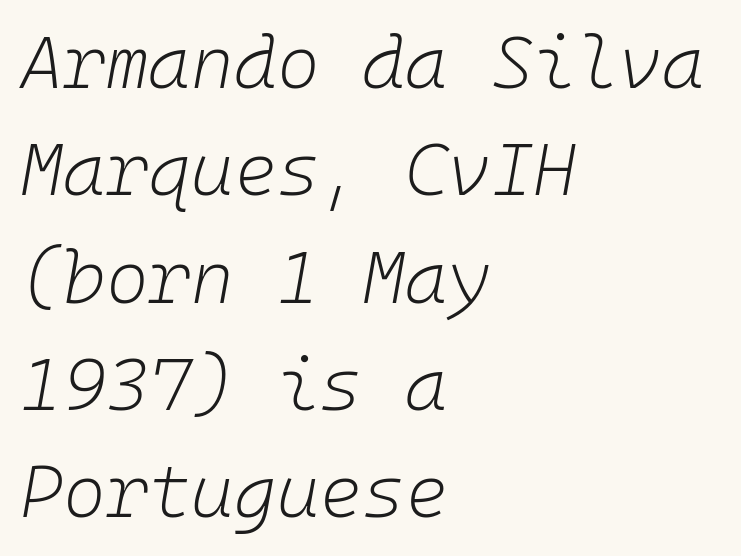
Q: Is the text bold? A: No.
Q: Is the text italic (slanted)? A: Yes, it leans right by about 10 degrees.
Q: Is the text underlined? A: No.
Q: How is the paragraph aligned? A: Left-aligned.
Q: Is the spacing between letters normal or unusually wide? A: Normal.
Q: Is the spacing between lines tight, normal or loose? A: Normal.
Q: Width (condensed, normal, or wide)? A: Normal.
Q: Stroke contrast? A: Low.
Q: x-height? A: Medium.
Q: Monospaced? A: Yes.
